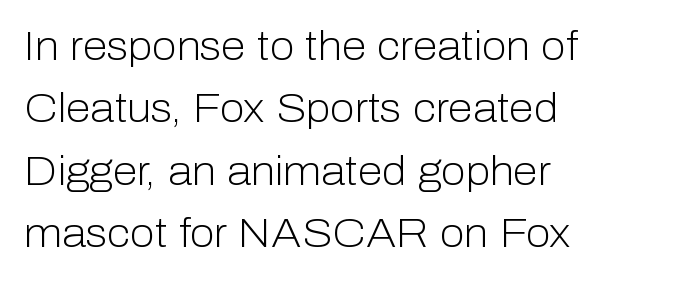
{"serif": "no", "italic": "no", "bold": "no", "weight": "light", "width": "normal", "stroke_contrast": "low", "x_height": "medium", "monospaced": "no", "underline": "no", "align": "left", "line_spacing": "normal", "line_spacing_ratio": 1.56, "letter_spacing": "normal", "letter_spacing_em": 0.0, "glyph_px": 40}
